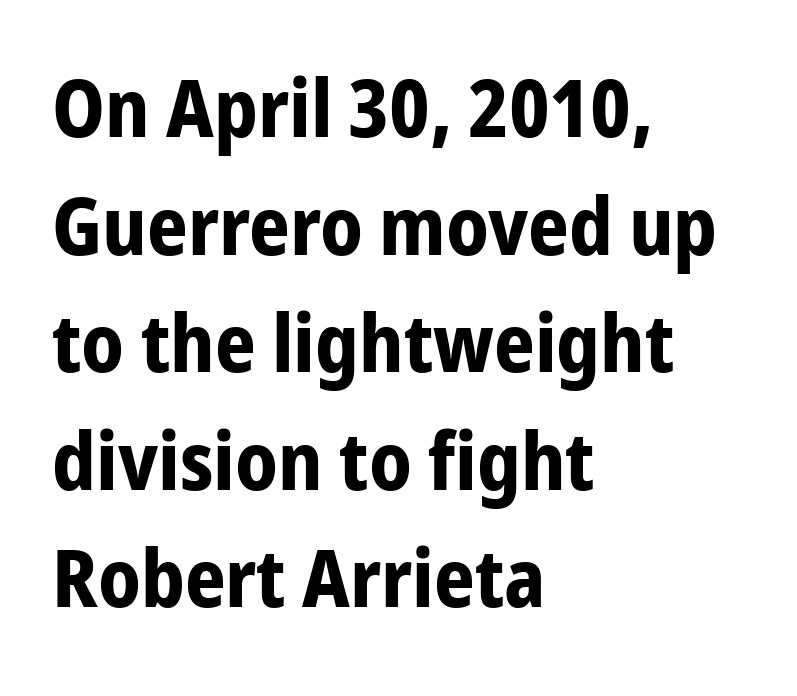
The image shows 80 px bold, condensed sans-serif type, upright; set left-aligned, normal line spacing (1.47x), normal letter spacing, not underlined; low stroke contrast and a medium x-height.
